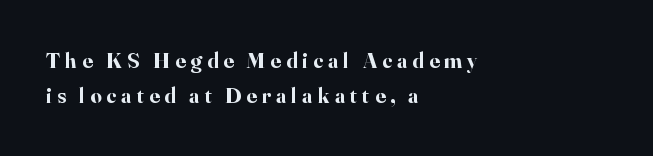
The image shows 22 px bold type, upright; set left-aligned, normal line spacing (1.6x), unusually wide letter spacing (+0.23 em), not underlined.
